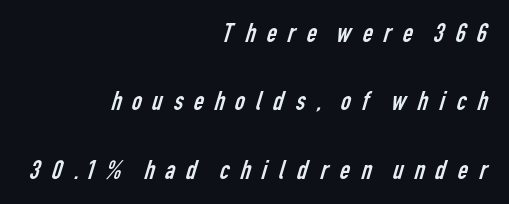
Q: Is the text bold? A: No.
Q: Is the typeface a serif or a sans-serif typeface? A: Sans-serif.
Q: Is the text underlined? A: No.
Q: How is the paragraph aligned? A: Right-aligned.
Q: Is the spacing between letters normal or unusually wide? A: Unusually wide.
Q: Is the spacing between lines tight, normal or loose? A: Loose.
Q: Width (condensed, normal, or wide)? A: Condensed.
Q: Stroke contrast? A: Low.
Q: x-height? A: Medium.
Q: Monospaced? A: No.
